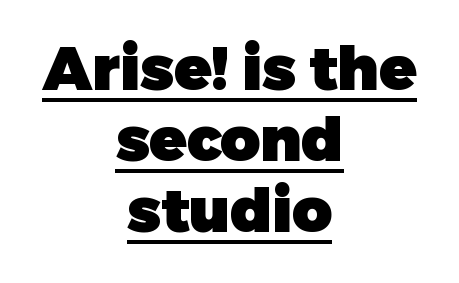
The letters stand straight up with perfectly vertical stems. This rendering uses center alignment, leaving both contours irregular but symmetric. The line texture is even and compact thanks to regular tracking. Stroke terminals: plain, sans-serif.
